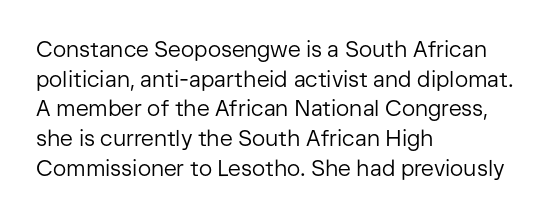
Unmarked baselines from the first word to the last. The designer left line spacing at the default. The rendering anchors every line to the left-hand side. The gaps between neighbouring characters are ordinary and unremarkable. The type sits square on the baseline with zero lean.
